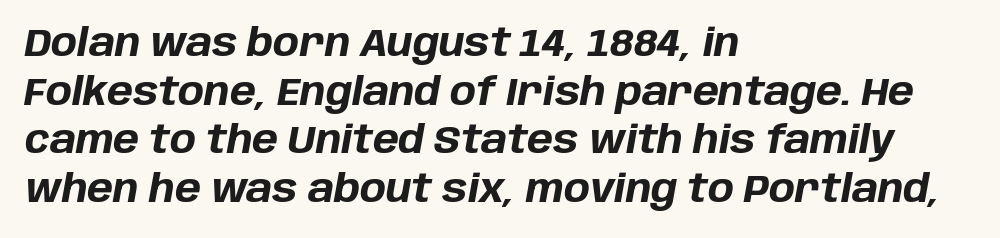
Q: Is the text bold? A: Yes.
Q: Is the text italic (slanted)? A: Yes, it leans right by about 10 degrees.
Q: Is the text underlined? A: No.
Q: How is the paragraph aligned? A: Left-aligned.
Q: Is the spacing between letters normal or unusually wide? A: Normal.
Q: Is the spacing between lines tight, normal or loose? A: Normal.
Q: Width (condensed, normal, or wide)? A: Normal.
Q: Stroke contrast? A: Low.
Q: x-height? A: Large.
Q: Monospaced? A: No.
